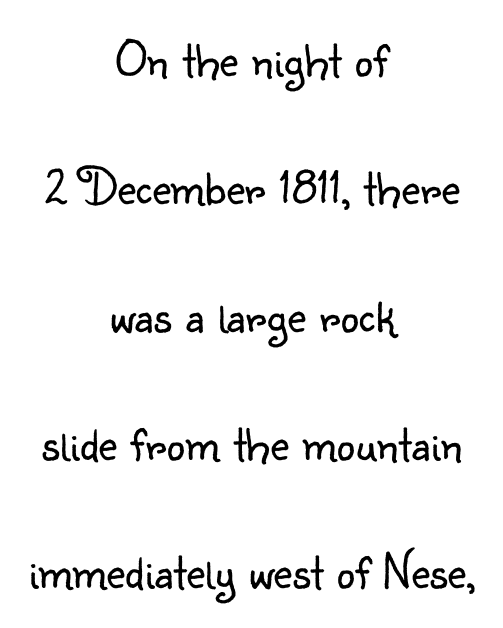
{"serif": "no", "italic": "no", "bold": "no", "weight": "light", "width": "normal", "stroke_contrast": "low", "x_height": "small", "monospaced": "no", "underline": "no", "align": "center", "line_spacing": "loose", "line_spacing_ratio": 2.46, "letter_spacing": "normal", "letter_spacing_em": 0.0, "glyph_px": 52}
